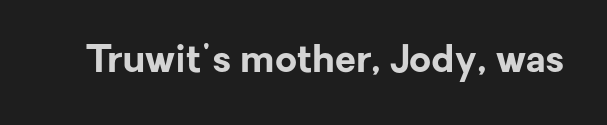
{"serif": "no", "italic": "no", "bold": "yes", "weight": "bold", "width": "normal", "stroke_contrast": "low", "x_height": "medium", "monospaced": "no", "underline": "no", "letter_spacing": "normal", "letter_spacing_em": 0.0, "glyph_px": 38}
